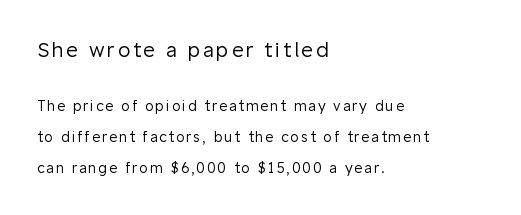
The image shows 20 px text type, upright; set left-aligned, loose line spacing (2.21x), not underlined; the first (top) block is 1.43x larger.
